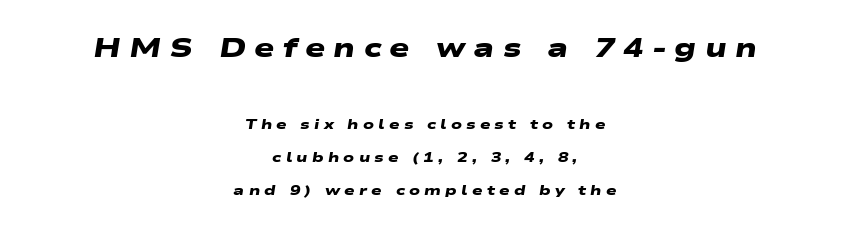
The words here are not underlined. Two sizes are in play, and the larger belongs to the first block. The leading is generous, giving the passage an open texture. The rendering inserts visible extra space after every character. How heavy is the stroke? Heavy — this is a bold. Leftover space on each line is divided equally before and after the words.
